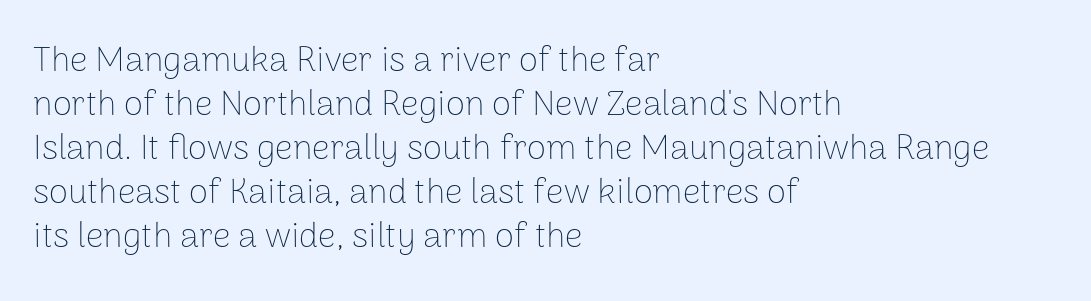
{"serif": "no", "italic": "no", "bold": "no", "weight": "thin", "width": "normal", "stroke_contrast": "low", "x_height": "medium", "monospaced": "no", "underline": "no", "align": "left", "line_spacing": "normal", "line_spacing_ratio": 1.26, "letter_spacing": "normal", "letter_spacing_em": 0.0, "glyph_px": 35}
